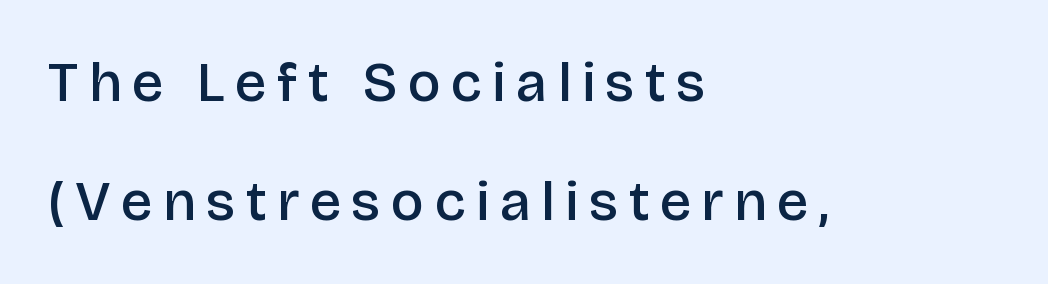
The image shows 56 px semibold sans-serif type, upright; set left-aligned, loose line spacing (2.12x), not underlined; low stroke contrast and a large x-height.
